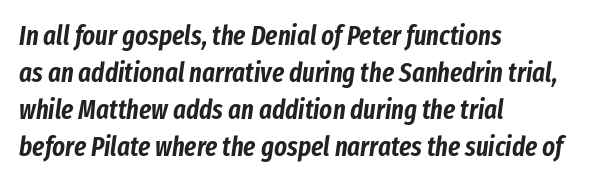
No extra tracking has been applied to these lines. Plain, unruled lines of type. Slanted lettering throughout. Normally led — the rows are evenly, conventionally spaced.
